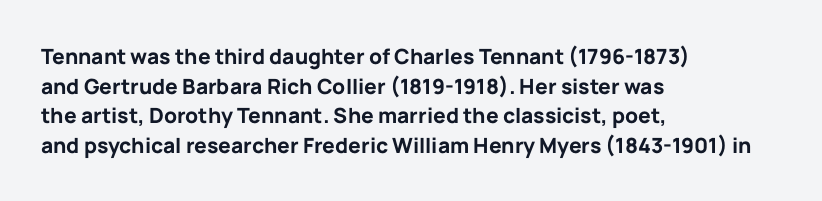
The image shows 21 px bold type, upright; set left-aligned, normal line spacing (1.41x), normal letter spacing, not underlined.
